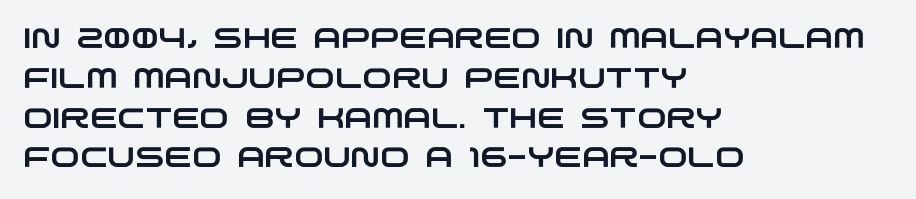
Q: Is the typeface a serif or a sans-serif typeface? A: Sans-serif.
Q: Is the text underlined? A: No.
Q: How is the paragraph aligned? A: Left-aligned.
Q: Is the spacing between letters normal or unusually wide? A: Normal.
Q: Is the spacing between lines tight, normal or loose? A: Normal.
Q: Width (condensed, normal, or wide)? A: Wide.
Q: Stroke contrast? A: Low.
Q: x-height? A: Large.
Q: Monospaced? A: No.
